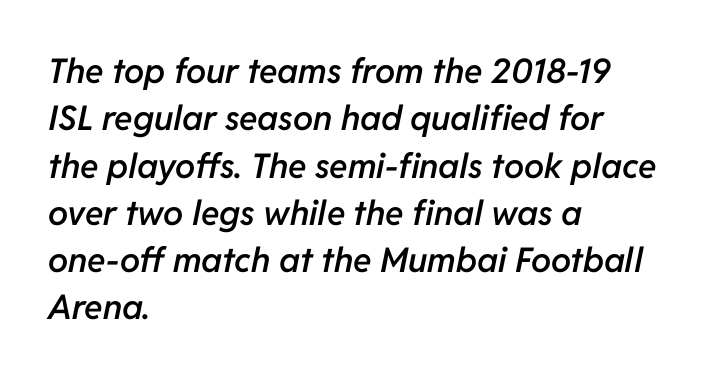
The space between consecutive lines is moderate. Is the block centered? No — it sits flush against the left margin. The area under the type is left untouched. These lines were composed using italics.
